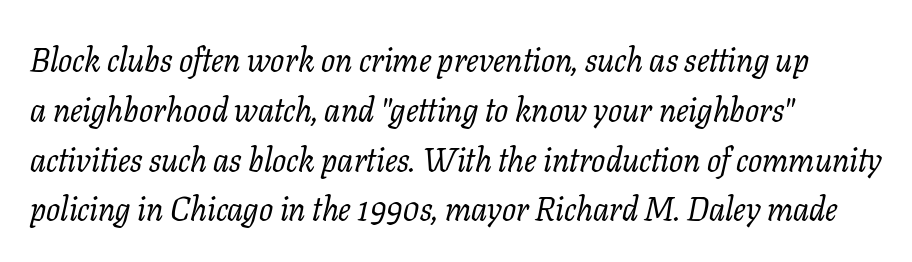
The image shows 33 px regular-weight serif type, italic (leaning right); set left-aligned, normal line spacing (1.51x), normal letter spacing, not underlined; low stroke contrast and a medium x-height.
